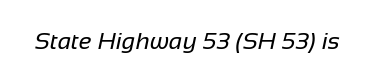
Rule under the text: the space is simply empty. What stands out about the letter spacing? Nothing — it is the standard amount. Think standard paragraph weight, or any step lighter than that.
